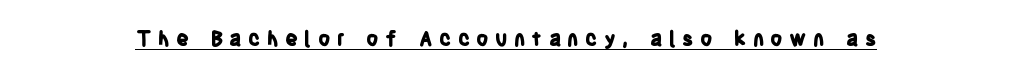
The image shows 20 px bold type, upright; set unusually wide letter spacing (+0.32 em), underlined.
